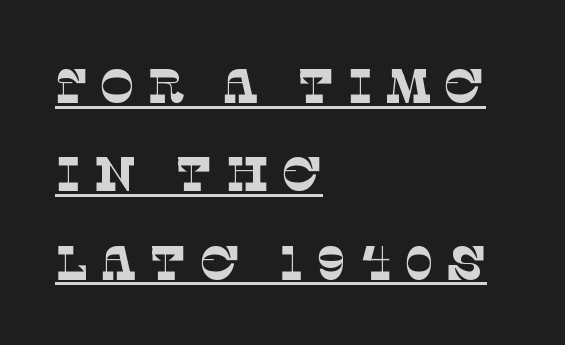
The image shows 48 px thin serif type; set left-aligned, line spacing 1.84x, unusually wide letter spacing (+0.25 em), underlined; low stroke contrast and a large x-height.
